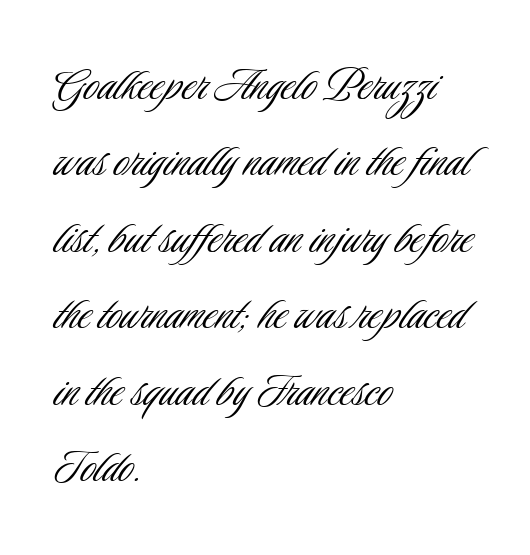
The image shows 52 px light, condensed sans-serif type; set left-aligned, normal line spacing (1.47x), normal letter spacing, not underlined; low stroke contrast and a small x-height.
